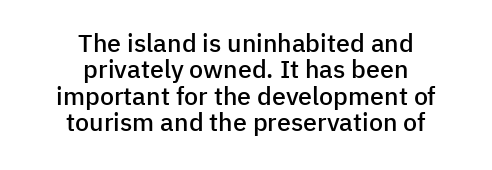
Q: Is the text bold? A: Semi-bold.
Q: Is the text italic (slanted)? A: No, it is upright.
Q: Is the text underlined? A: No.
Q: How is the paragraph aligned? A: Centered.
Q: Is the spacing between letters normal or unusually wide? A: Normal.
Q: Is the spacing between lines tight, normal or loose? A: Tight.
